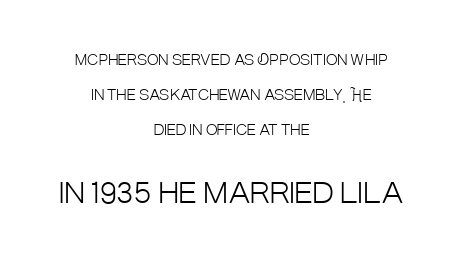
The image shows 28 px light, condensed sans-serif type, upright; set centered, loose line spacing (2.5x), normal letter spacing, not underlined; the second (bottom) block is 2.0x larger; low stroke contrast and a large x-height.
